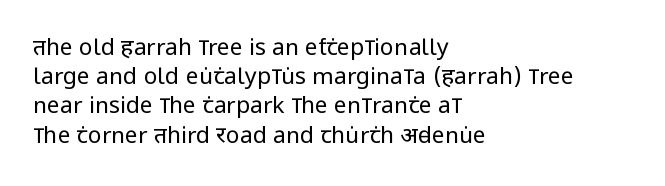
{"italic": "no", "bold": "no", "underline": "no", "align": "left", "line_spacing": "normal", "line_spacing_ratio": 1.27, "letter_spacing": "normal", "letter_spacing_em": 0.0, "glyph_px": 23}
